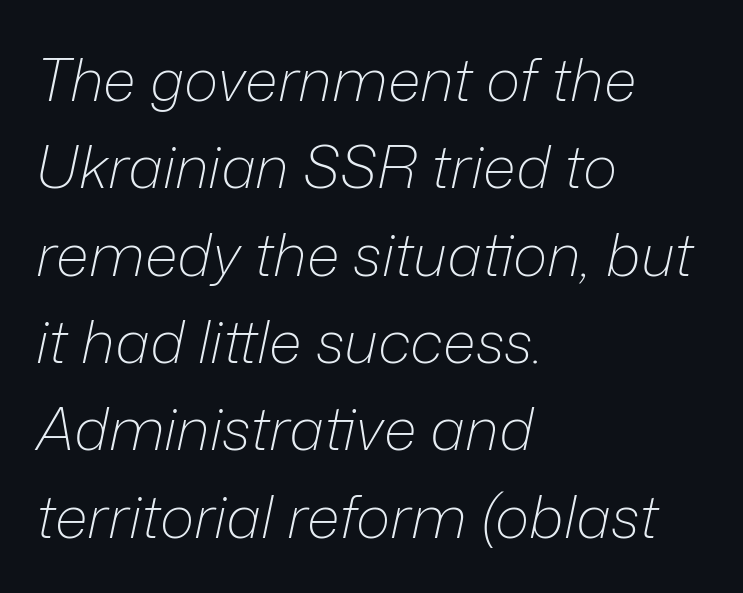
The lines are quadded left. Any mark beneath the type? The region is blank. Glyph-to-glyph distance matches everyday printed text. Stroke mass is kept to a normal reading level or below. Here the designer chose a conventional face with non-uniform glyph widths.
